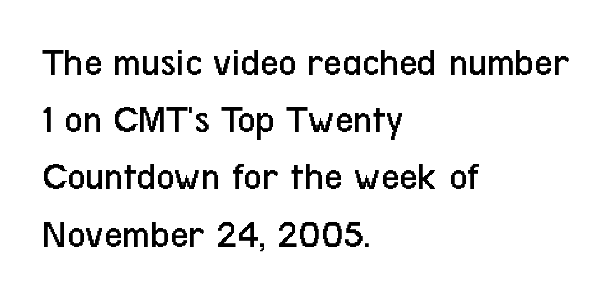
The image shows 40 px regular-weight, condensed sans-serif type, upright; set left-aligned, normal line spacing (1.43x), normal letter spacing, not underlined; low stroke contrast and a medium x-height.
